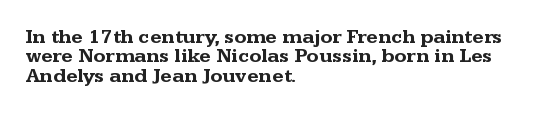
Each row of text sits above clean, open space. Typeset ragged right — the left edge is the straight one. The face used here has the dense, thick strokes of a bold. The letters stand straight up with perfectly vertical stems.
